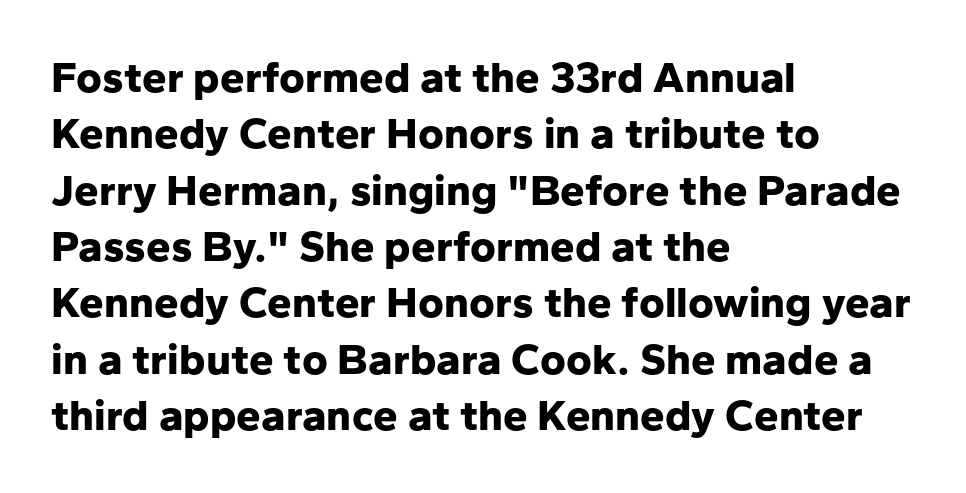
The image shows 44 px bold sans-serif type, upright; set left-aligned, normal line spacing (1.28x), normal letter spacing, not underlined; low stroke contrast and a medium x-height.
